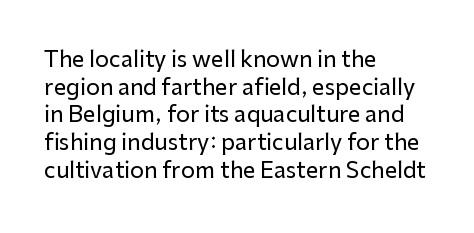
The image shows 22 px text type, upright; set left-aligned, normal line spacing (1.26x), normal letter spacing, not underlined.
